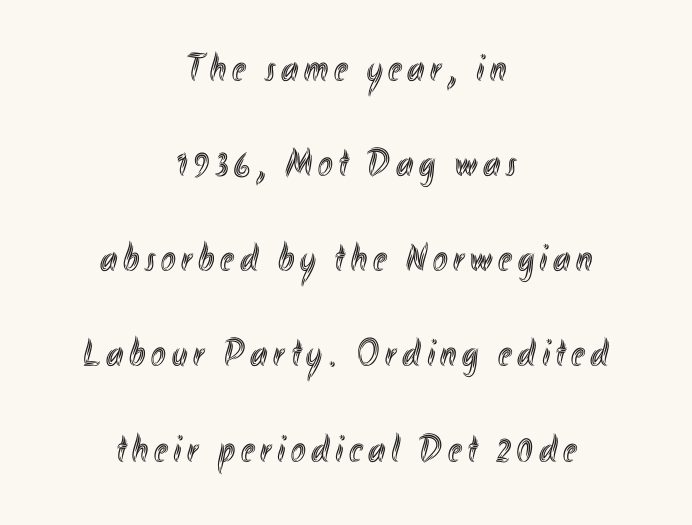
{"width": "condensed", "x_height": "small", "monospaced": "no", "underline": "no", "align": "center", "line_spacing": "loose", "line_spacing_ratio": 2.44, "glyph_px": 39}
